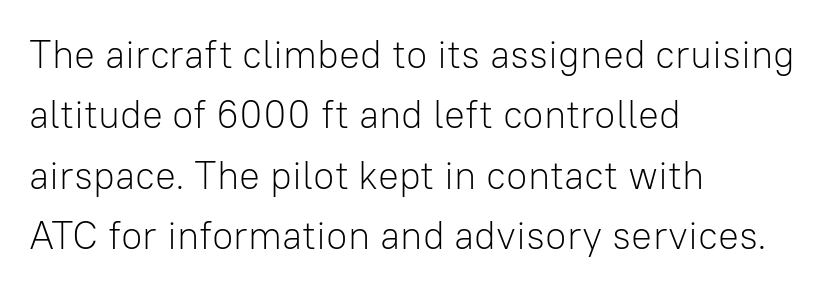
{"serif": "no", "italic": "no", "bold": "no", "weight": "light", "width": "normal", "stroke_contrast": "low", "x_height": "medium", "monospaced": "no", "underline": "no", "align": "left", "line_spacing": "normal", "line_spacing_ratio": 1.55, "letter_spacing": "normal", "letter_spacing_em": 0.0, "glyph_px": 39}
